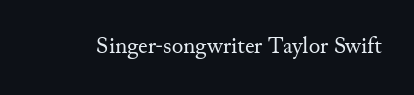
Q: Is the text bold? A: No.
Q: Is the text italic (slanted)? A: No, it is upright.
Q: Is the text underlined? A: No.
Q: Is the spacing between letters normal or unusually wide? A: Normal.
